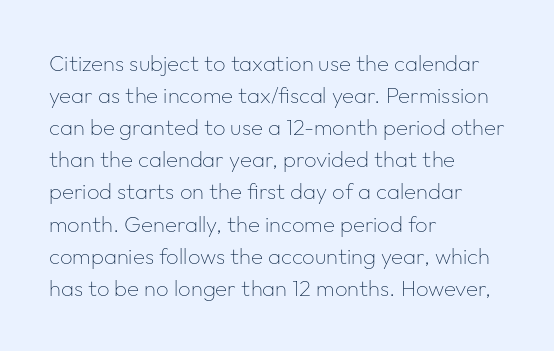
The image shows 22 px text type, upright; set left-aligned, normal line spacing (1.46x), normal letter spacing, not underlined.
